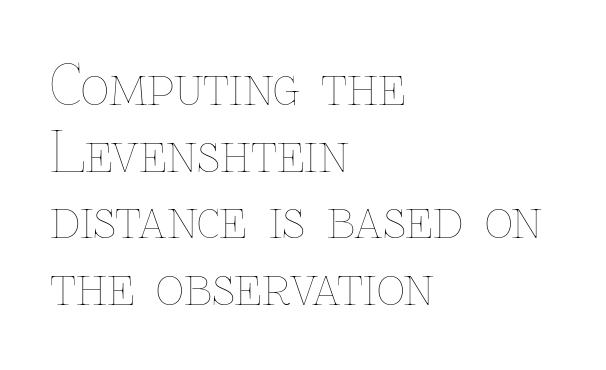
Ordinary non-slanted type is in use. A typesetter would call this proportional, since set widths differ per character. Compared with a typical body face, this is equally light or lighter still. The lines are quadded left. Underlining? Definitely not there. Here the glyphs are tracked normally, forming tight word shapes.
